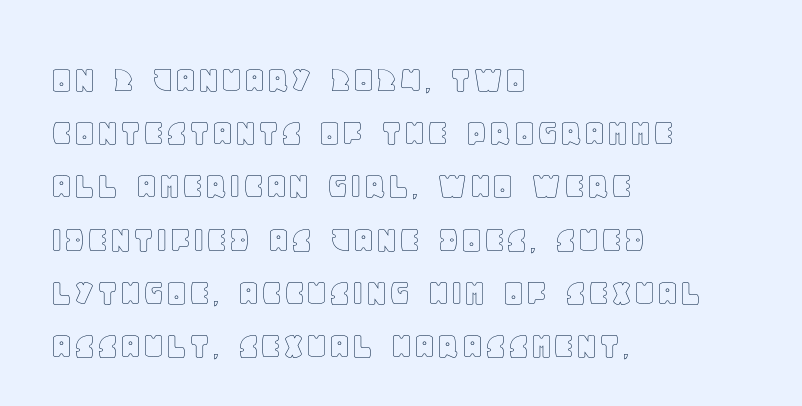
{"italic": "no", "width": "normal", "x_height": "large", "monospaced": "no", "underline": "no", "align": "left", "line_spacing": "normal", "line_spacing_ratio": 1.33, "letter_spacing": "normal", "letter_spacing_em": 0.0, "glyph_px": 40}
